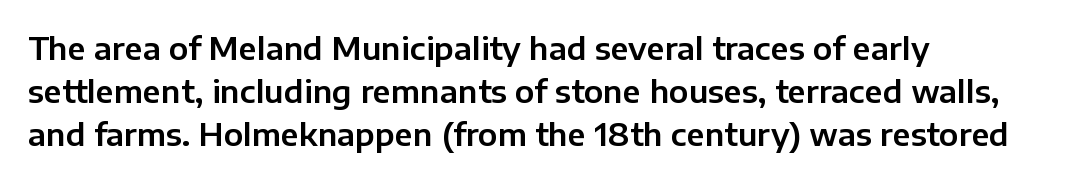
{"serif": "no", "italic": "no", "width": "normal", "stroke_contrast": "low", "x_height": "medium", "monospaced": "no", "underline": "no", "align": "left", "line_spacing": "normal", "line_spacing_ratio": 1.38, "letter_spacing": "normal", "letter_spacing_em": 0.0, "glyph_px": 31}
